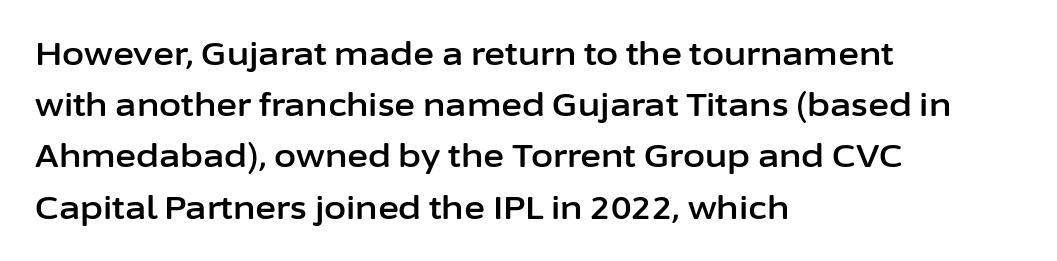
{"serif": "no", "italic": "no", "width": "normal", "stroke_contrast": "low", "x_height": "medium", "monospaced": "no", "underline": "no", "align": "left", "line_spacing": "normal", "line_spacing_ratio": 1.6, "letter_spacing": "normal", "letter_spacing_em": 0.0, "glyph_px": 32}
